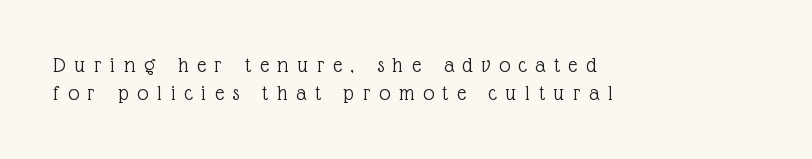
Posture: vertical. This sample keeps an unexceptional amount of space between lines. A student would call this left alignment; a typographer would say flush left, rag right. No word sits above an underline. Is the type heavy? It reads as light-to-regular instead. Does extra space separate the letters? Yes, quite a lot of it.
